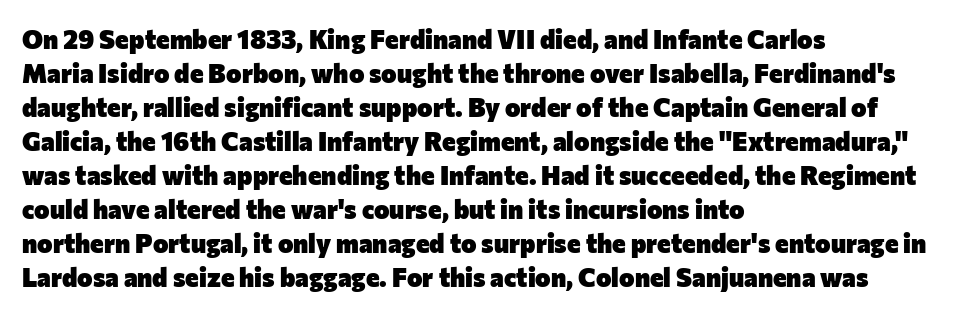
The image shows 26 px bold type, upright; set left-aligned, normal line spacing (1.31x), normal letter spacing, not underlined.
